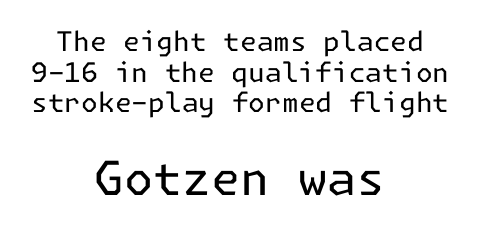
Q: Is the text bold? A: No.
Q: Is the text italic (slanted)? A: No, it is upright.
Q: Is the typeface a serif or a sans-serif typeface? A: Sans-serif.
Q: Is the text underlined? A: No.
Q: How is the paragraph aligned? A: Centered.
Q: Is the spacing between letters normal or unusually wide? A: Normal.
Q: Is the spacing between lines tight, normal or loose? A: Tight.
Q: Which block of text is set in a larger size, the first (top) or the second (bottom)? A: The second (bottom) one.
Q: Width (condensed, normal, or wide)? A: Normal.
Q: Stroke contrast? A: Low.
Q: x-height? A: Medium.
